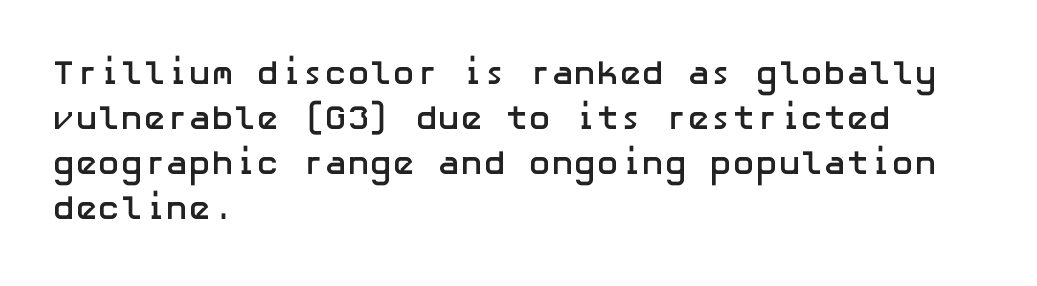
{"serif": "no", "italic": "no", "bold": "yes", "weight": "semibold", "width": "normal", "stroke_contrast": "low", "x_height": "medium", "underline": "no", "align": "left", "line_spacing": "normal", "line_spacing_ratio": 1.32, "letter_spacing": "normal", "letter_spacing_em": 0.0, "glyph_px": 34}
